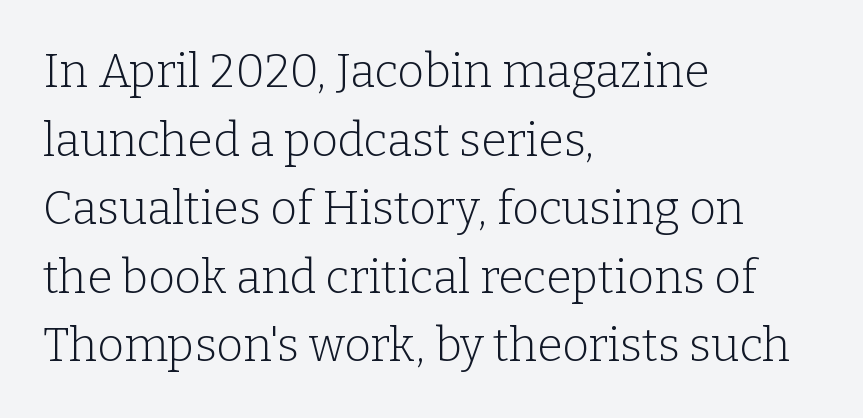
Q: Is the text bold? A: No.
Q: Is the text italic (slanted)? A: No, it is upright.
Q: Is the typeface a serif or a sans-serif typeface? A: Serif.
Q: Is the text underlined? A: No.
Q: How is the paragraph aligned? A: Left-aligned.
Q: Is the spacing between letters normal or unusually wide? A: Normal.
Q: Is the spacing between lines tight, normal or loose? A: Normal.
Q: Width (condensed, normal, or wide)? A: Normal.
Q: Stroke contrast? A: Low.
Q: x-height? A: Medium.
Q: Monospaced? A: No.
